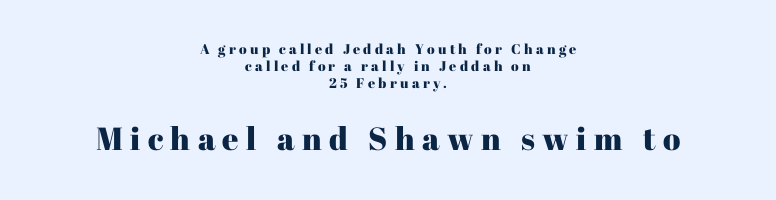
Visually, the bottom section dominates because its glyphs are scaled up. These lines are rendered in a variable-pitch font. How are the letters spaced? Widely, with obvious added tracking. The foot of each line stays bare and open. Compared with a flush-left layout, this one balances lines on the center instead.
